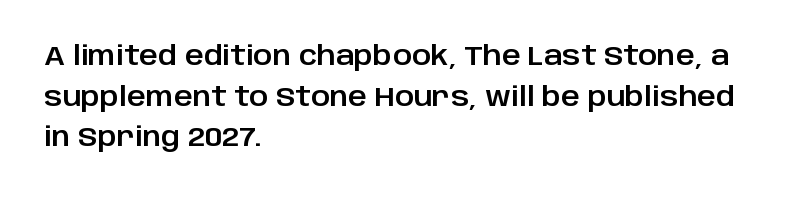
The image shows 26 px text type, upright; set left-aligned, normal line spacing (1.56x), normal letter spacing, not underlined.
